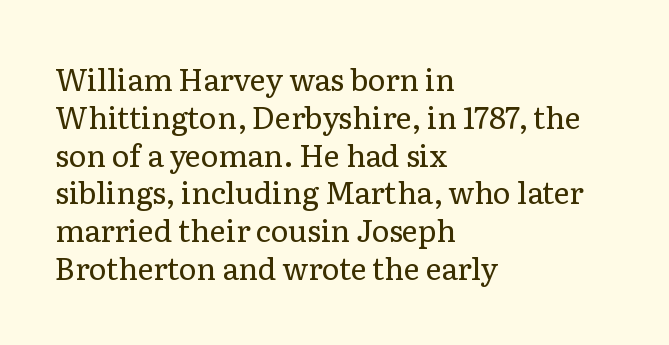
{"serif": "yes", "italic": "no", "bold": "no", "weight": "regular", "width": "normal", "stroke_contrast": "low", "x_height": "medium", "monospaced": "no", "underline": "no", "align": "left", "line_spacing": "normal", "line_spacing_ratio": 1.26, "letter_spacing": "normal", "letter_spacing_em": 0.0, "glyph_px": 30}
